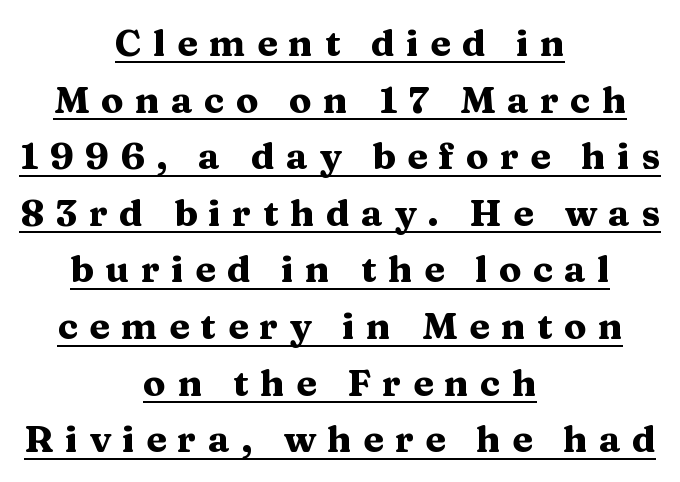
Think of a printed novel: that variable character pitch is what you see here. The face used here is rendered with a markedly widened letterfit. Posture: vertical. Font category for this specimen: serif. Line starts and ends both wander, symmetrically.
